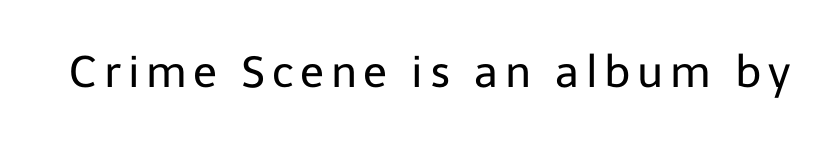
The image shows 44 px regular-weight sans-serif type, upright; set not underlined; low stroke contrast and a medium x-height.
